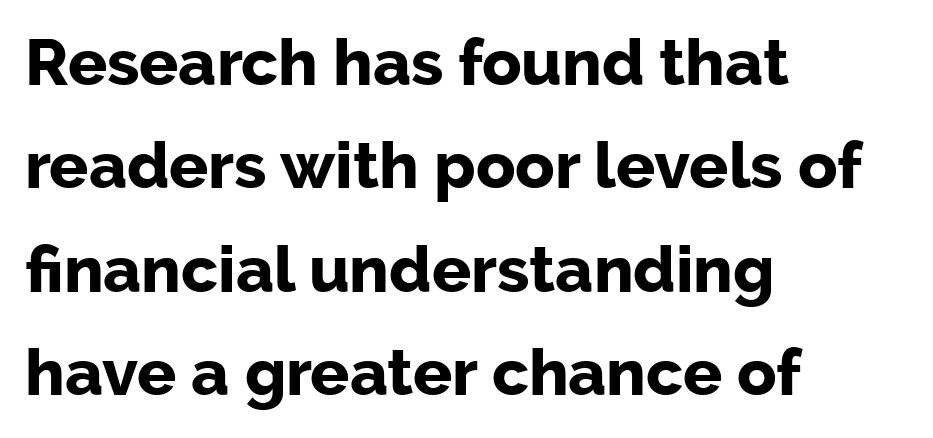
Q: Is the text bold? A: Yes.
Q: Is the text italic (slanted)? A: No, it is upright.
Q: Is the typeface a serif or a sans-serif typeface? A: Sans-serif.
Q: Is the text underlined? A: No.
Q: How is the paragraph aligned? A: Left-aligned.
Q: Is the spacing between letters normal or unusually wide? A: Normal.
Q: Is the spacing between lines tight, normal or loose? A: Normal.
Q: Width (condensed, normal, or wide)? A: Normal.
Q: Stroke contrast? A: Low.
Q: x-height? A: Medium.
Q: Monospaced? A: No.
